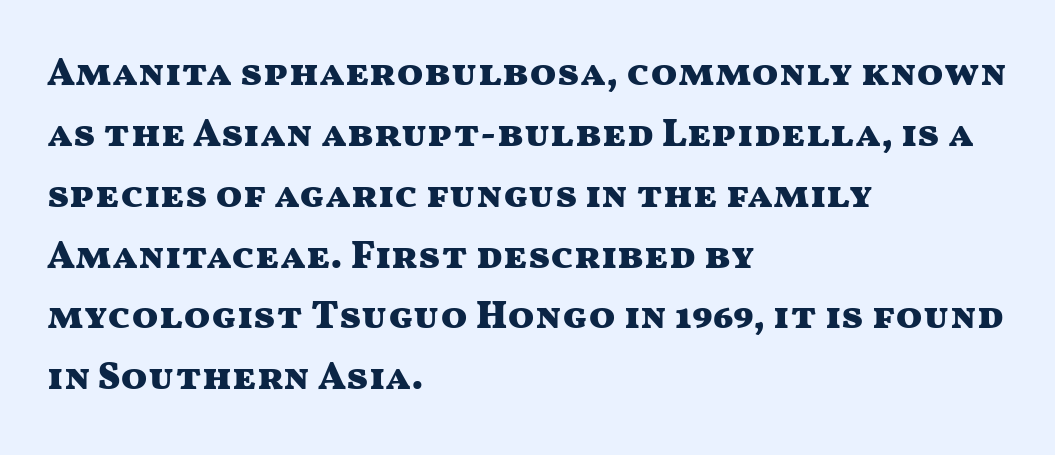
Q: Is the text bold? A: Yes.
Q: Is the text italic (slanted)? A: No, it is upright.
Q: Is the typeface a serif or a sans-serif typeface? A: Sans-serif.
Q: Is the text underlined? A: No.
Q: How is the paragraph aligned? A: Left-aligned.
Q: Is the spacing between letters normal or unusually wide? A: Normal.
Q: Is the spacing between lines tight, normal or loose? A: Normal.
Q: Width (condensed, normal, or wide)? A: Wide.
Q: Stroke contrast? A: Medium.
Q: x-height? A: Medium.
Q: Monospaced? A: No.
